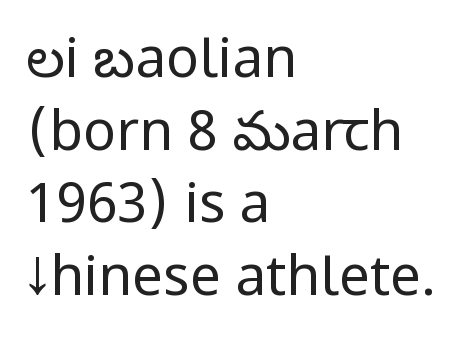
Only glyphs here, with clear space below each row. A sans-serif font was chosen for this passage. The letters sit at their default tracking, neither squeezed nor spread. This sample has the flowing, uneven cadence of proportional lettering.
